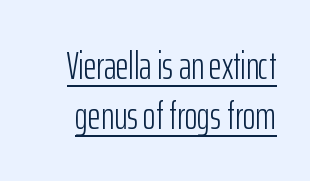
Like a heading marked for emphasis, these lines bear an underscore. The font family rendered here belongs to the sans-serif group. Each letter keeps its own natural width here, so spacing adapts to shape. The line-height multiplier appears to be the usual default. A light-to-regular cut is what we see here. The gaps between neighbouring characters are ordinary and unremarkable.
